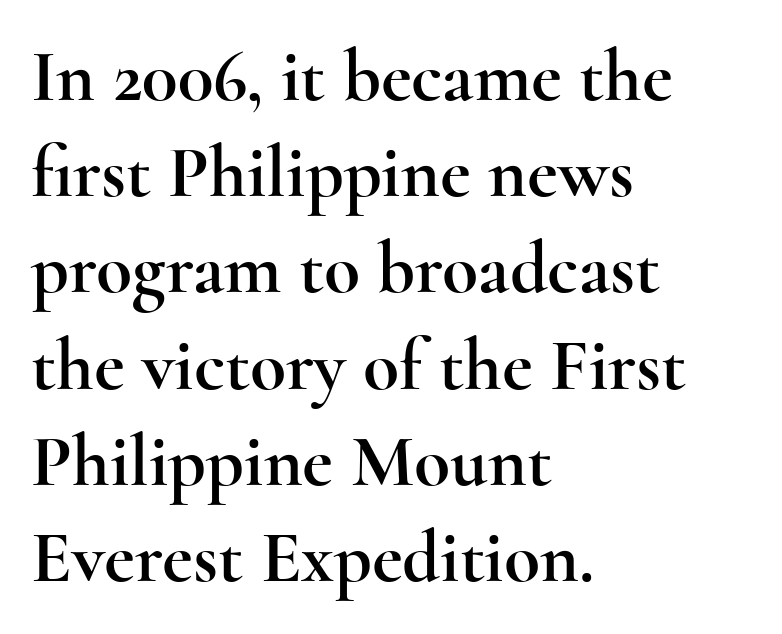
Q: Is the text italic (slanted)? A: No, it is upright.
Q: Is the typeface a serif or a sans-serif typeface? A: Serif.
Q: Is the text underlined? A: No.
Q: How is the paragraph aligned? A: Left-aligned.
Q: Is the spacing between letters normal or unusually wide? A: Normal.
Q: Is the spacing between lines tight, normal or loose? A: Normal.
Q: Width (condensed, normal, or wide)? A: Wide.
Q: x-height? A: Small.
Q: Monospaced? A: No.
